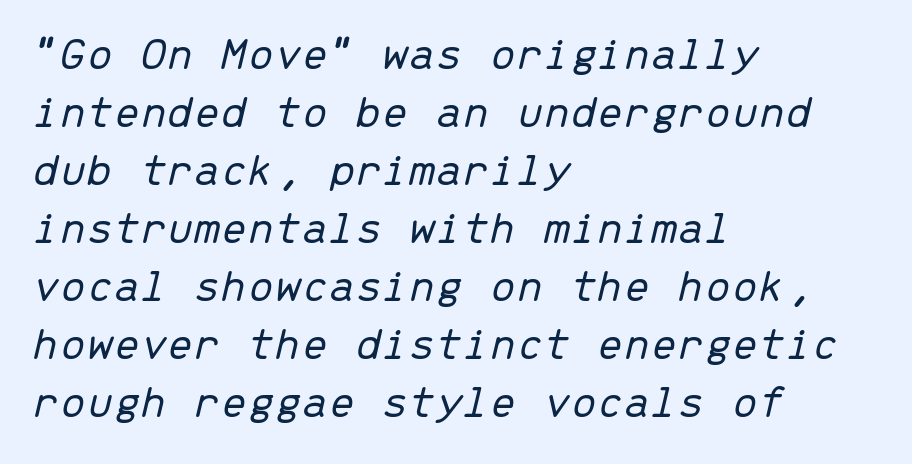
{"italic": "yes", "lean": "right", "slant_degrees": 13, "bold": "no", "weight": "light", "width": "normal", "stroke_contrast": "low", "x_height": "medium", "monospaced": "yes", "underline": "no", "align": "left", "line_spacing_ratio": 1.21, "letter_spacing": "normal", "letter_spacing_em": 0.0, "glyph_px": 48}
